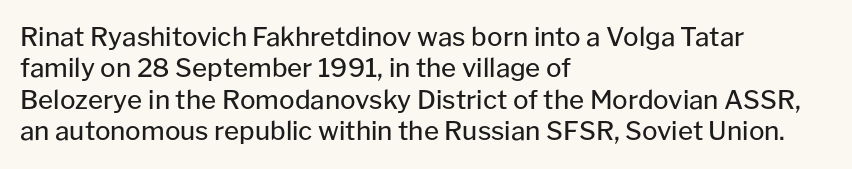
The image shows 26 px text type, upright; set left-aligned, line spacing 1.21x, normal letter spacing, not underlined.
